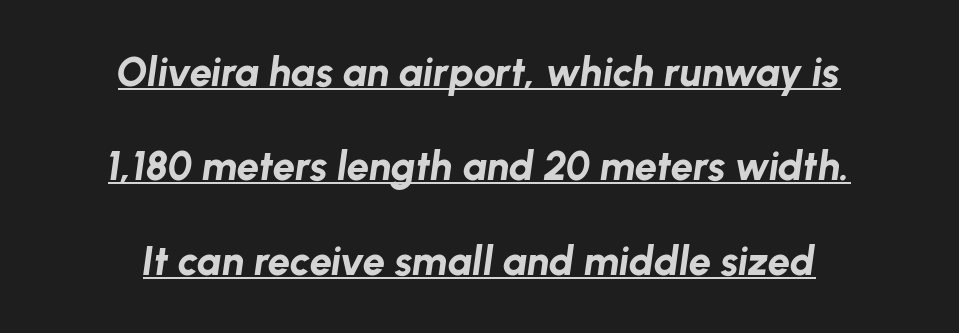
Q: Is the text bold? A: Yes.
Q: Is the text italic (slanted)? A: Yes, it leans right by about 8 degrees.
Q: Is the text underlined? A: Yes.
Q: How is the paragraph aligned? A: Centered.
Q: Is the spacing between letters normal or unusually wide? A: Normal.
Q: Is the spacing between lines tight, normal or loose? A: Loose.
Q: Width (condensed, normal, or wide)? A: Normal.
Q: Stroke contrast? A: Low.
Q: x-height? A: Medium.
Q: Monospaced? A: No.
